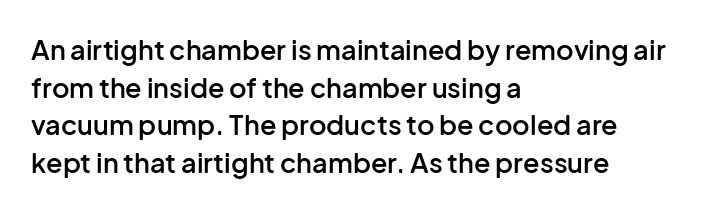
The image shows 27 px text type, upright; set left-aligned, normal line spacing (1.39x), normal letter spacing, not underlined.
